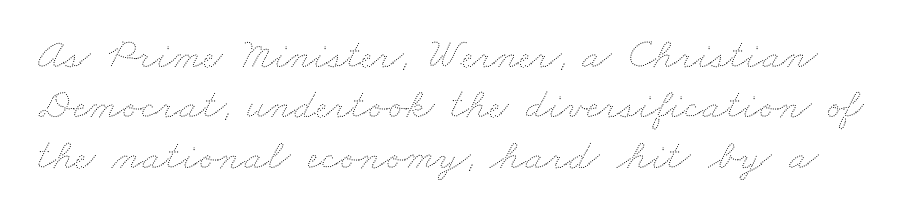
Q: Is the text bold? A: No.
Q: Is the text underlined? A: No.
Q: Is the spacing between letters normal or unusually wide? A: Normal.
Q: Width (condensed, normal, or wide)? A: Wide.
Q: Stroke contrast? A: Medium.
Q: x-height? A: Small.
Q: Monospaced? A: No.
